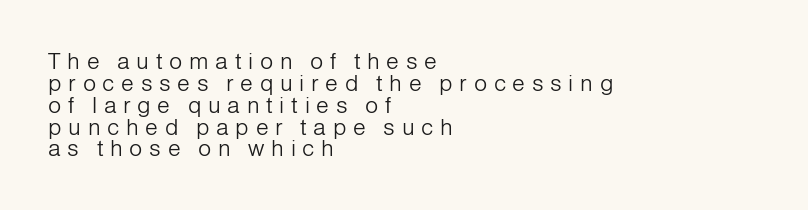
Q: Is the text bold? A: No.
Q: Is the text italic (slanted)? A: No, it is upright.
Q: Is the text underlined? A: No.
Q: How is the paragraph aligned? A: Left-aligned.
Q: Is the spacing between letters normal or unusually wide? A: Unusually wide.
Q: Is the spacing between lines tight, normal or loose? A: Tight.
